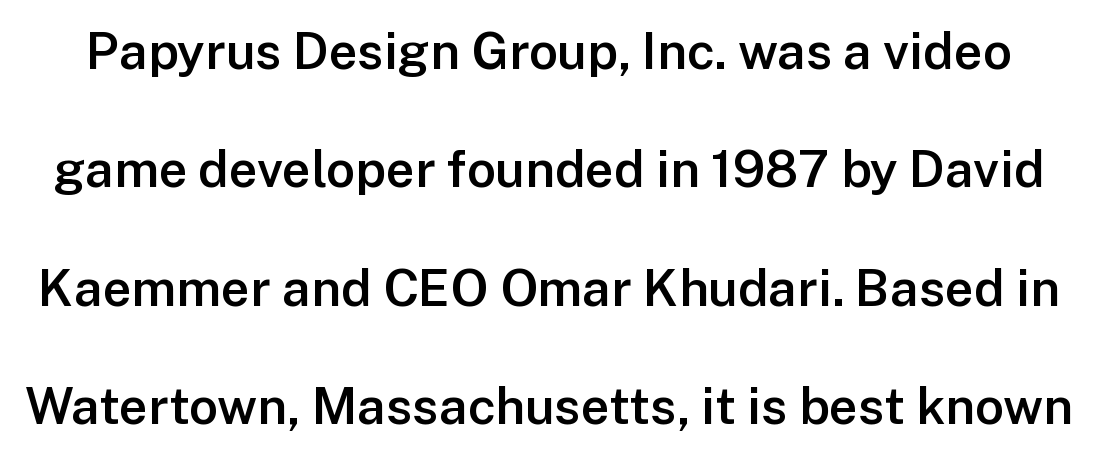
Character widths vary here, with narrow letters taking less room than wide ones. The rendering uses a semibold face; strokes are thickened but not to full bold. If you drew a line through each stem, it would be perfectly vertical. The type is set solid horizontally, with unmodified tracking. No word sits above an underline. If you measured baseline to baseline, you'd find a long distance.
